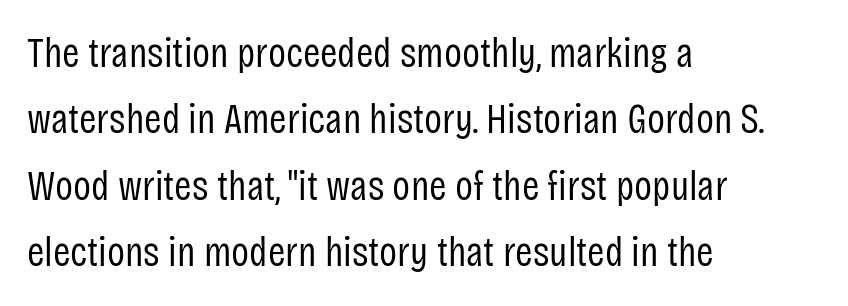
{"serif": "no", "italic": "no", "bold": "no", "weight": "regular", "width": "condensed", "stroke_contrast": "low", "x_height": "large", "monospaced": "no", "underline": "no", "align": "left", "line_spacing": "normal", "line_spacing_ratio": 1.58, "letter_spacing": "normal", "letter_spacing_em": 0.0, "glyph_px": 42}
